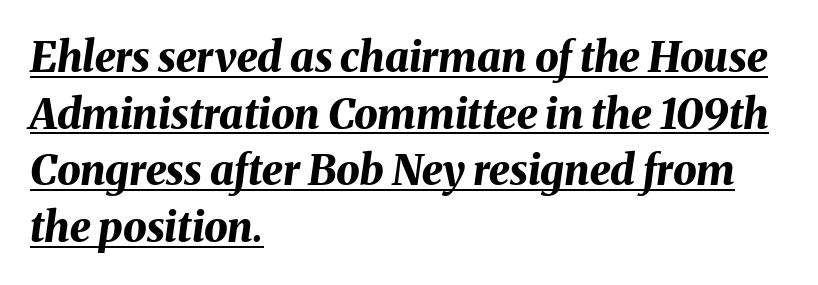
Q: Is the text bold? A: Yes.
Q: Is the text italic (slanted)? A: Yes, it leans right by about 8 degrees.
Q: Is the text underlined? A: Yes.
Q: How is the paragraph aligned? A: Left-aligned.
Q: Is the spacing between letters normal or unusually wide? A: Normal.
Q: Is the spacing between lines tight, normal or loose? A: Normal.
Q: Width (condensed, normal, or wide)? A: Normal.
Q: Stroke contrast? A: Medium.
Q: x-height? A: Medium.
Q: Monospaced? A: No.
